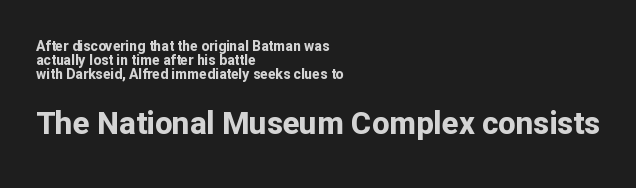
The rendering uses a bold face; every stroke is thick and dark. Line spacing here is tight. Layout note: lines flush left. The string is rendered with underlining switched off. Varying glyph widths throughout — classic text-font behaviour. The composition opens small and finishes big.
